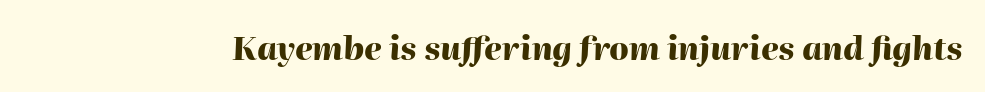
The image shows 32 px heavy type, italic (leaning right); set normal letter spacing, not underlined; high stroke contrast and a medium x-height.
